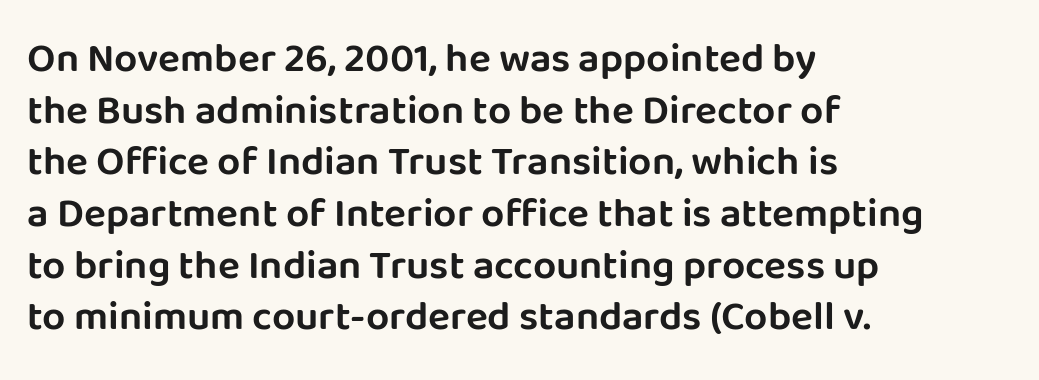
Type without underlining. In terms of letterform style, serifs are entirely absent. This rendering leaves character spacing at its baseline value. In terms of leading, this rendering sits right in the middle. The typography opts for an upright posture over an oblique one.
